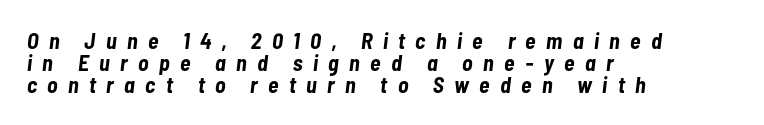
{"italic": "yes", "lean": "right", "slant_degrees": 7, "bold": "yes", "underline": "no", "align": "left", "line_spacing": "tight", "line_spacing_ratio": 0.99, "letter_spacing": "wide", "letter_spacing_em": 0.47, "glyph_px": 22}
